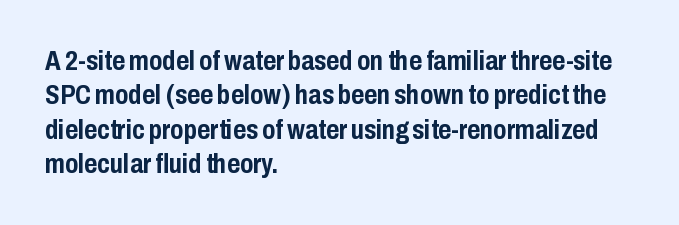
The image shows 28 px semibold, condensed sans-serif type, upright; set left-aligned, line spacing 1.23x, normal letter spacing, not underlined; low stroke contrast and a medium x-height.
